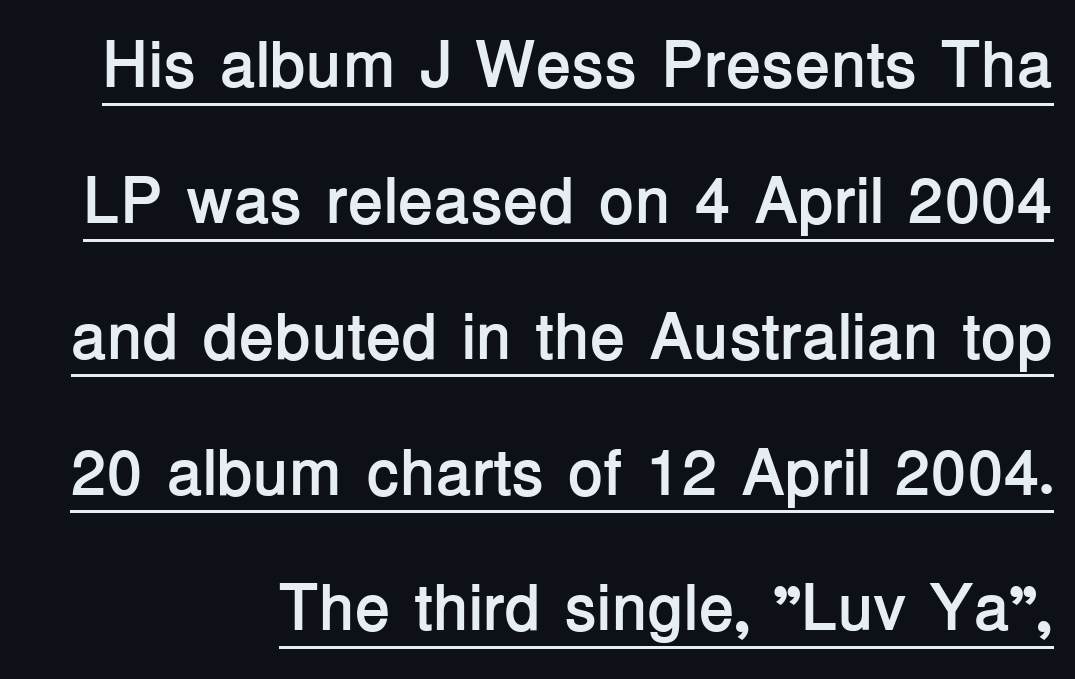
Q: Is the text bold? A: Yes.
Q: Is the text italic (slanted)? A: No, it is upright.
Q: Is the typeface a serif or a sans-serif typeface? A: Sans-serif.
Q: Is the text underlined? A: Yes.
Q: Is the spacing between letters normal or unusually wide? A: Normal.
Q: Is the spacing between lines tight, normal or loose? A: Loose.
Q: Width (condensed, normal, or wide)? A: Normal.
Q: Stroke contrast? A: Low.
Q: x-height? A: Medium.
Q: Monospaced? A: No.
